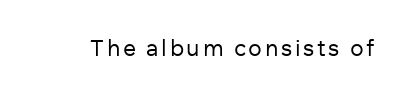
{"italic": "no", "bold": "no", "underline": "no", "glyph_px": 23}
